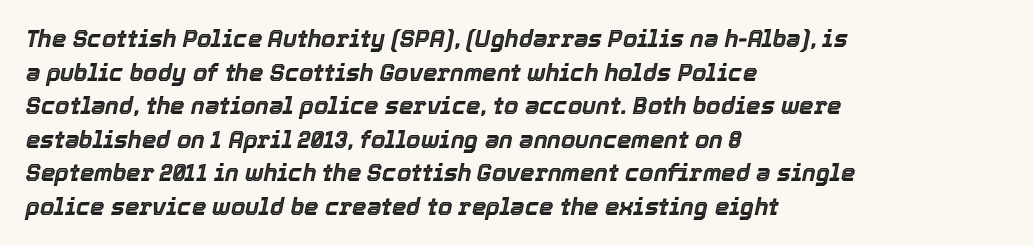
The image shows 23 px text type, italic (leaning right); set left-aligned, normal line spacing (1.46x), normal letter spacing, not underlined.
